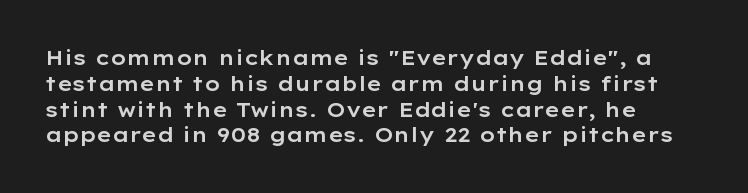
Is there any slant? The stems are plumb. Clear beneath every line of the passage. Nobody touched the tracking dial on this one. Line beginnings align vertically; line endings do not. One glance says typical: line gaps are just what's usual.
